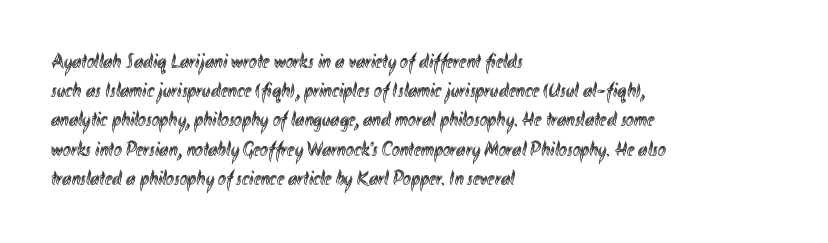
Q: Is the text italic (slanted)? A: Yes.
Q: Is the text underlined? A: No.
Q: How is the paragraph aligned? A: Left-aligned.
Q: Is the spacing between letters normal or unusually wide? A: Normal.
Q: Is the spacing between lines tight, normal or loose? A: Normal.
